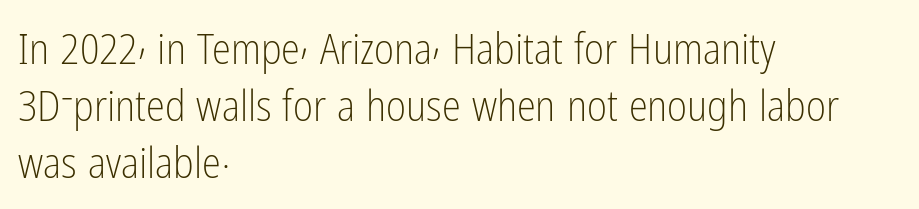
The letters advance in unequal steps, a hallmark of proportional type. Heaviness? Minimal to ordinary, like unemphasized prose. No extra tracking has been applied to these lines. The rendering anchors every line to the left-hand side. The passage shown is typeset with a sans-serif family. Descender tails drop into unmarked territory.
